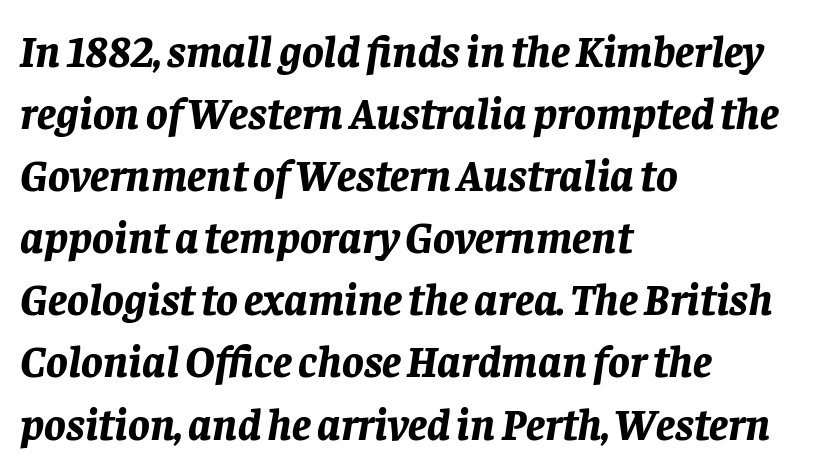
The image shows 45 px bold type, italic (leaning right); set left-aligned, normal line spacing (1.38x), normal letter spacing, not underlined; low stroke contrast and a large x-height.
